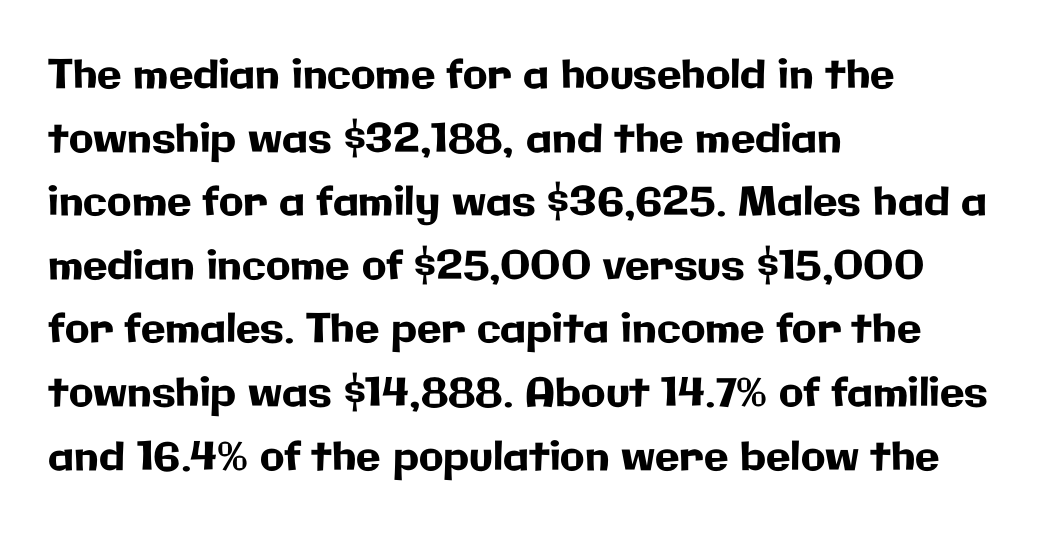
{"serif": "no", "italic": "no", "width": "normal", "stroke_contrast": "low", "x_height": "medium", "monospaced": "no", "underline": "no", "align": "left", "line_spacing": "normal", "line_spacing_ratio": 1.59, "letter_spacing": "normal", "letter_spacing_em": 0.0, "glyph_px": 40}
